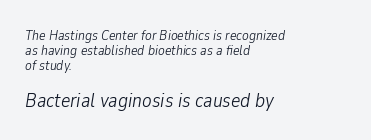
{"italic": "yes", "lean": "right", "slant_degrees": 9, "bold": "no", "underline": "no", "align": "left", "line_spacing": "tight", "line_spacing_ratio": 1.06, "letter_spacing": "normal", "letter_spacing_em": 0.0, "larger_block": "second", "size_ratio": 1.43, "glyph_px": 20}
